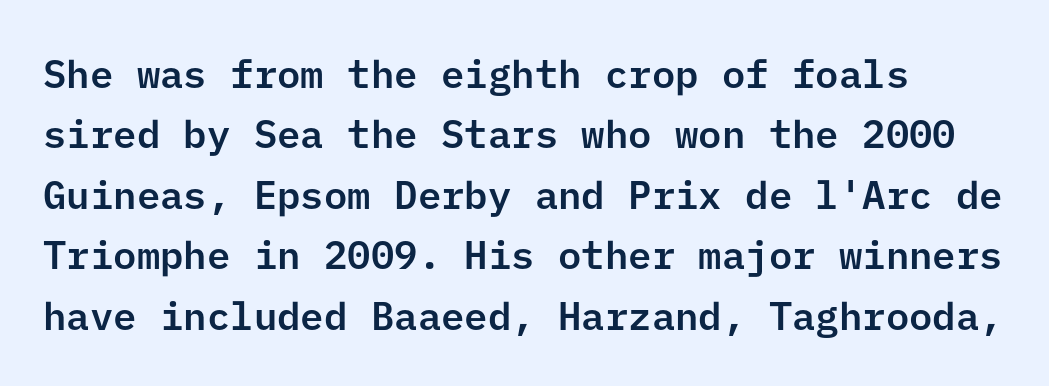
{"serif": "no", "italic": "no", "width": "normal", "stroke_contrast": "low", "x_height": "medium", "underline": "no", "align": "left", "line_spacing": "normal", "line_spacing_ratio": 1.55, "letter_spacing": "normal", "letter_spacing_em": 0.0, "glyph_px": 39}
